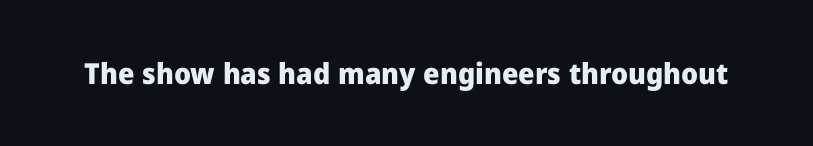
The image shows 29 px heavy sans-serif type, upright; set normal letter spacing, not underlined; low stroke contrast and a medium x-height.
